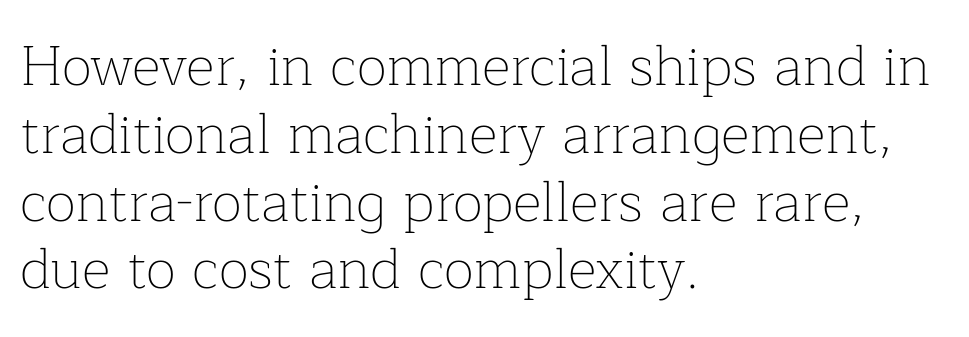
Is this a fixed-width face? No — the glyphs have proportional, varying widths. Bold? No — there's no thickening of the strokes. The space directly below the letters is spotless. A typesetter would label this face a serif.
